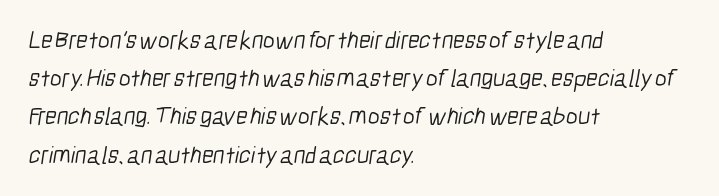
The image shows 25 px text type; set left-aligned, normal line spacing (1.53x), normal letter spacing, not underlined.
